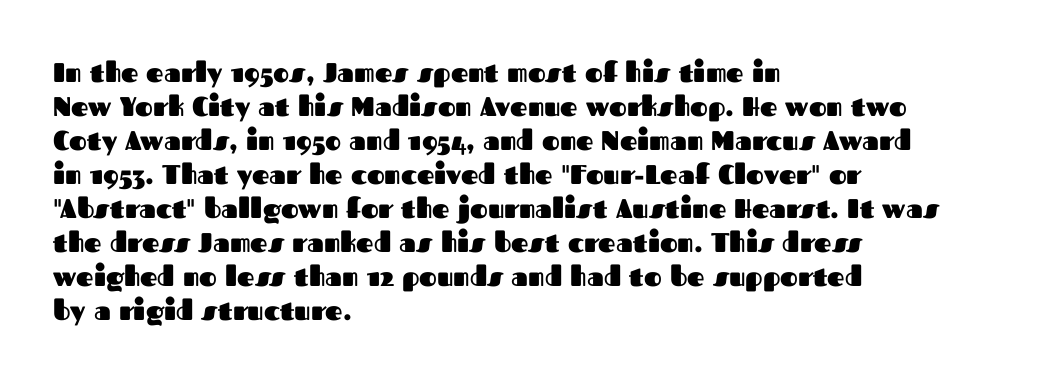
The image shows 27 px bold type, upright; set left-aligned, normal line spacing (1.26x), normal letter spacing, not underlined.
